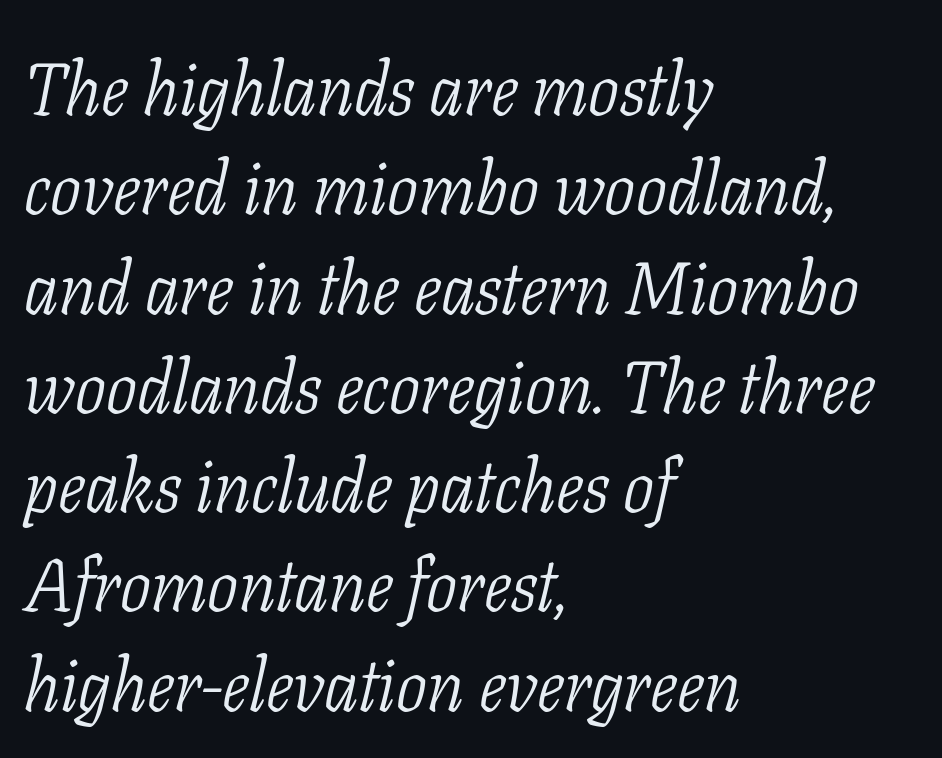
Between one letter and the next there's only the usual sliver of space. These lines are rendered in a variable-pitch font. Baseline-to-baseline distance is the conventional proportion of letter height. The gap between lines stays unmarked. Slant detected: the letters are inclined.
